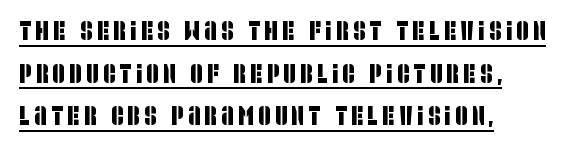
{"underline": "yes", "align": "left", "line_spacing": "normal", "line_spacing_ratio": 1.58, "glyph_px": 27}
